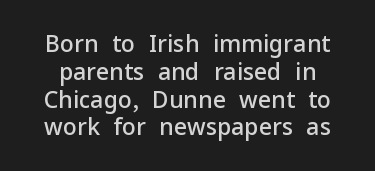
{"italic": "no", "bold": "semi", "underline": "no", "line_spacing_ratio": 1.21, "letter_spacing": "normal", "letter_spacing_em": 0.0, "glyph_px": 23}
